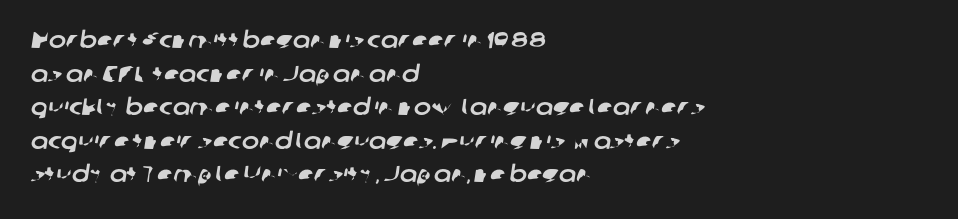
{"underline": "no", "align": "left", "line_spacing": "normal", "line_spacing_ratio": 1.46, "letter_spacing": "normal", "letter_spacing_em": 0.0, "glyph_px": 23}
